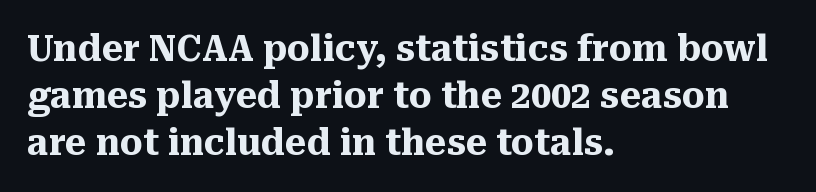
Q: Is the text bold? A: Yes.
Q: Is the text italic (slanted)? A: No, it is upright.
Q: Is the typeface a serif or a sans-serif typeface? A: Serif.
Q: Is the text underlined? A: No.
Q: How is the paragraph aligned? A: Left-aligned.
Q: Is the spacing between letters normal or unusually wide? A: Normal.
Q: Is the spacing between lines tight, normal or loose? A: Normal.
Q: Width (condensed, normal, or wide)? A: Normal.
Q: Stroke contrast? A: Medium.
Q: x-height? A: Medium.
Q: Monospaced? A: No.
